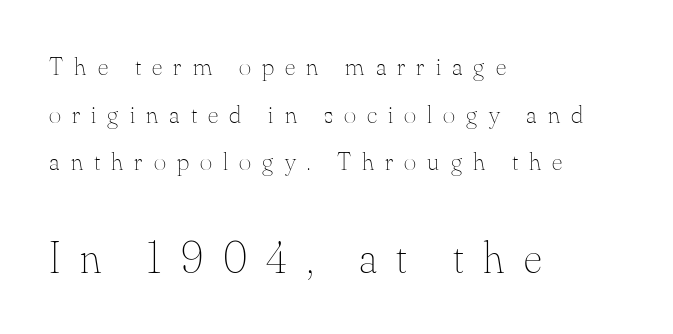
Larger block? The one below; the one above is distinctly smaller. Stems here are at most as thick as an everyday book face. Style check: upright. Between one letter and the next there's a generous, obvious gap.
